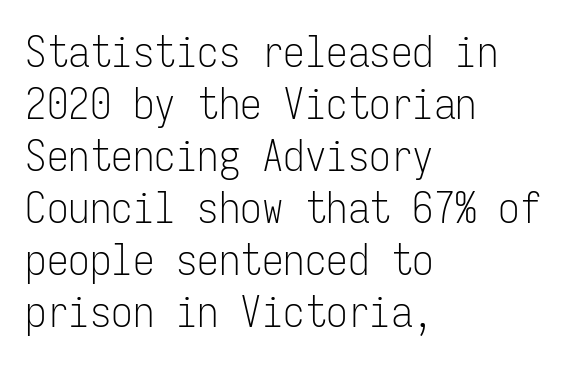
Posture: vertical. Horizontally, the lines are justified to the leading edge only. These lines are rendered in a fixed-pitch font. The specimen omits any rule beneath the text block's lines. What stands out about the letter spacing? Nothing — it is the standard amount.
